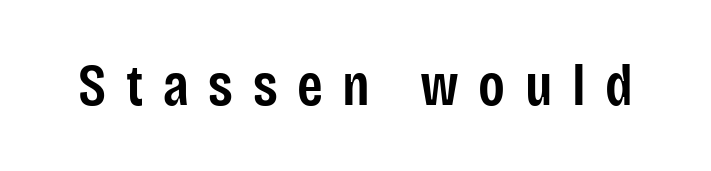
{"serif": "no", "italic": "no", "bold": "semi", "weight": "semibold", "width": "condensed", "stroke_contrast": "low", "x_height": "large", "monospaced": "no", "underline": "no", "letter_spacing": "wide", "letter_spacing_em": 0.33, "glyph_px": 59}
